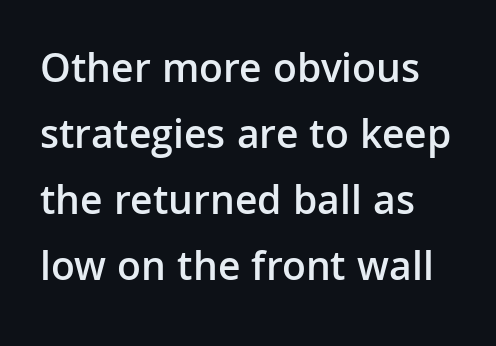
Ascenders rise straight up at ninety degrees. The passage shown is typed in a proportional face where columns would drift. What weight is shown? A semibold, between regular and bold. Type style note: lacks serifs. The string is rendered with underlining switched off.
